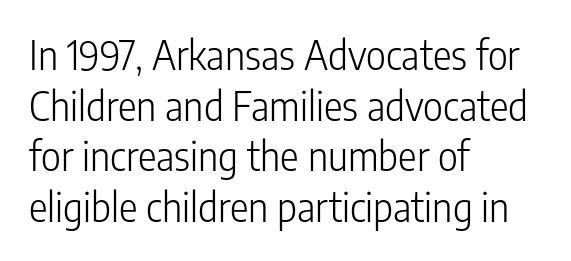
The lines sit at an ordinary, default distance from one another. The foot of each line stays bare and open. Vertical strokes here are truly vertical. Varying glyph widths throughout — classic text-font behaviour. I'd call this a sans setting — the letters go barefoot. Stems here are at most as thick as an everyday book face.
